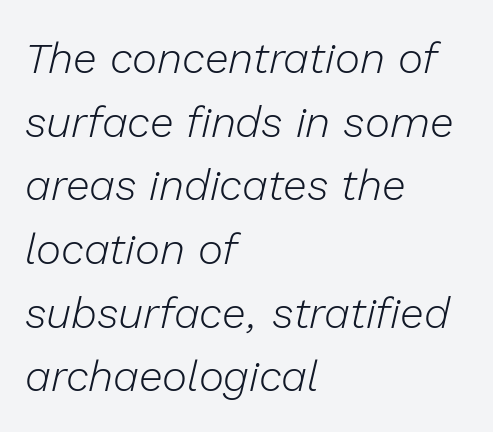
The image shows 43 px light type, italic (leaning right); set left-aligned, normal line spacing (1.48x), normal letter spacing, not underlined; low stroke contrast and a medium x-height.
